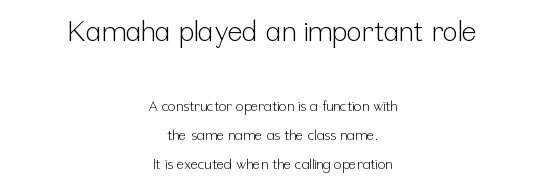
Weight: in the light-to-regular range. The gap between lines stays unmarked. Ordinary non-slanted type is in use. Horizontally, the lines are justified to the midpoint only. Regarding leading, the lines here are spaced well apart. The typeface chosen for these lines omits serifs.
